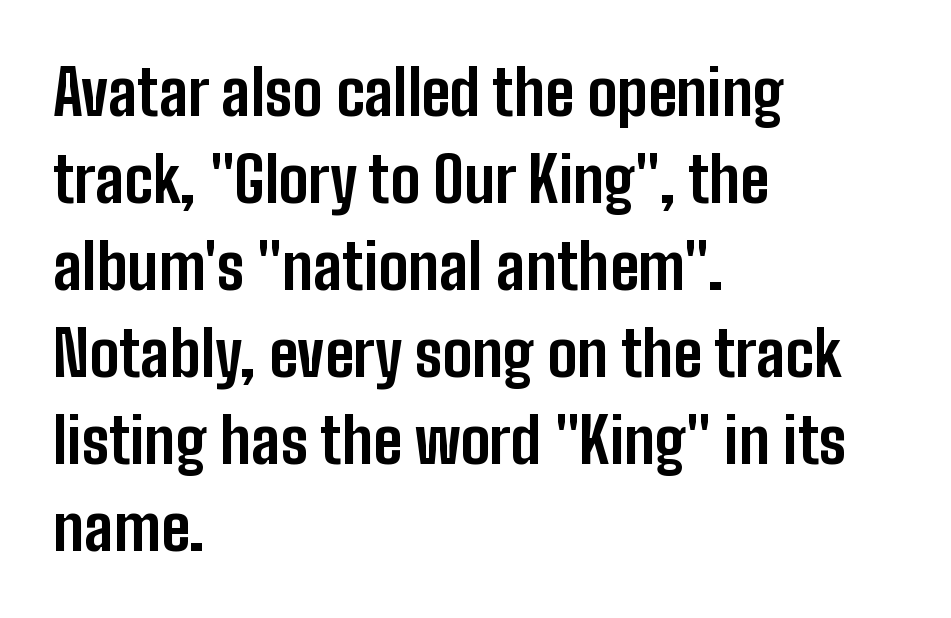
Typographically, this falls in the sans-serif category. Standard letterfit; no display-style spreading of the glyphs. Do the characters align in a grid? No, the font is proportional. Notice how descenders clear the ascenders below comfortably — that's standard leading. The gap between lines stays unmarked.
